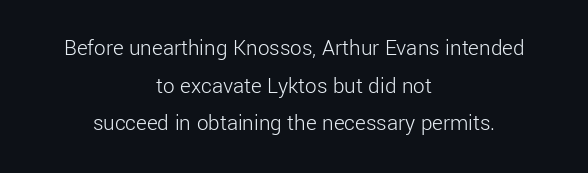
Compared with typical body copy, the letter spacing here is the same. The space directly below the letters is spotless. The axis of the letterforms is exactly vertical. The weight would be labelled regular, book, light, or lighter still.
